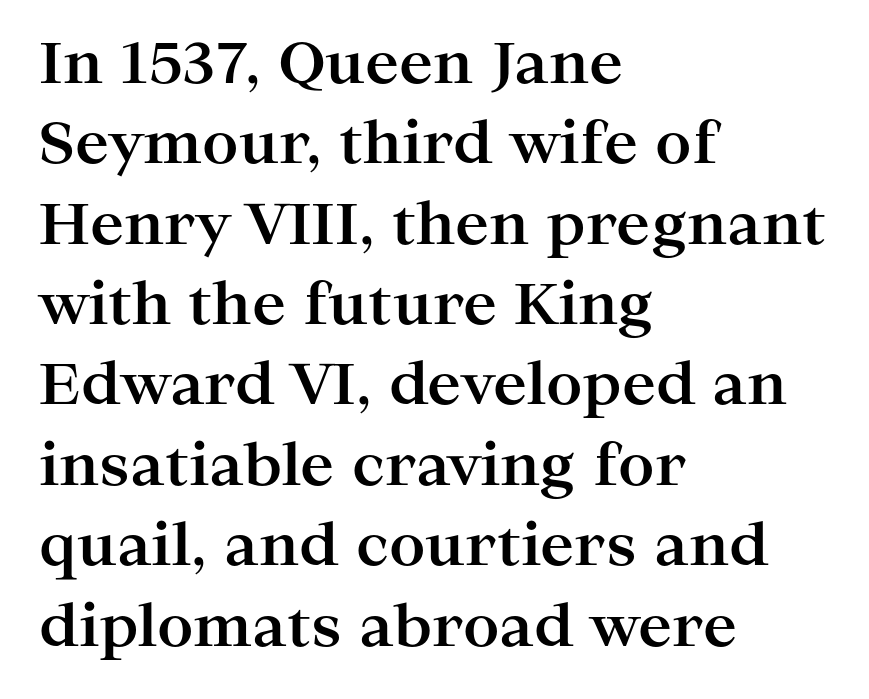
The image shows 57 px bold, wide serif type, upright; set left-aligned, normal line spacing (1.41x), normal letter spacing, not underlined; high stroke contrast and a medium x-height.
